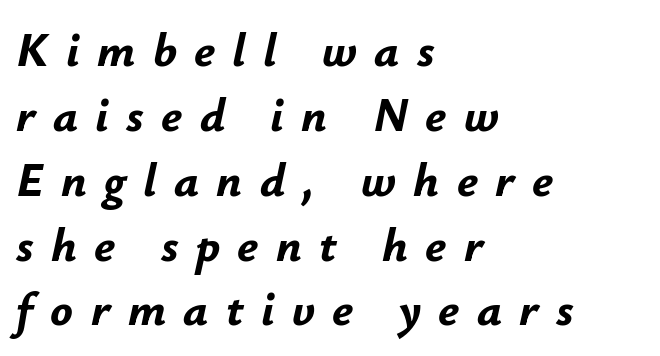
{"italic": "yes", "lean": "right", "slant_degrees": 12, "bold": "yes", "weight": "bold", "width": "normal", "stroke_contrast": "low", "x_height": "small", "monospaced": "no", "underline": "no", "align": "left", "line_spacing": "normal", "line_spacing_ratio": 1.38, "letter_spacing": "wide", "letter_spacing_em": 0.37, "glyph_px": 47}
